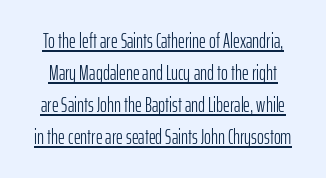
{"italic": "no", "bold": "no", "underline": "yes", "line_spacing": "normal", "line_spacing_ratio": 1.52, "letter_spacing": "normal", "letter_spacing_em": 0.0, "glyph_px": 21}
